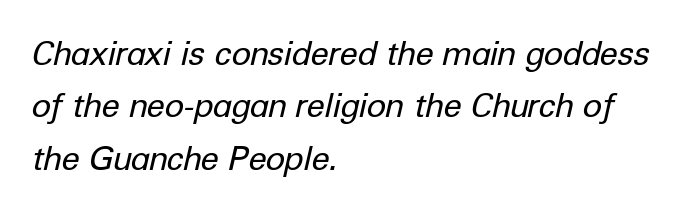
Observe the ordinary spacing: letters are neighbours, not strangers. Evenly set lines give the paragraph a standard silhouette. The typeface has the unassuming heft of standard copy or less. Tall strokes in this sample are angled rather than plumb.
